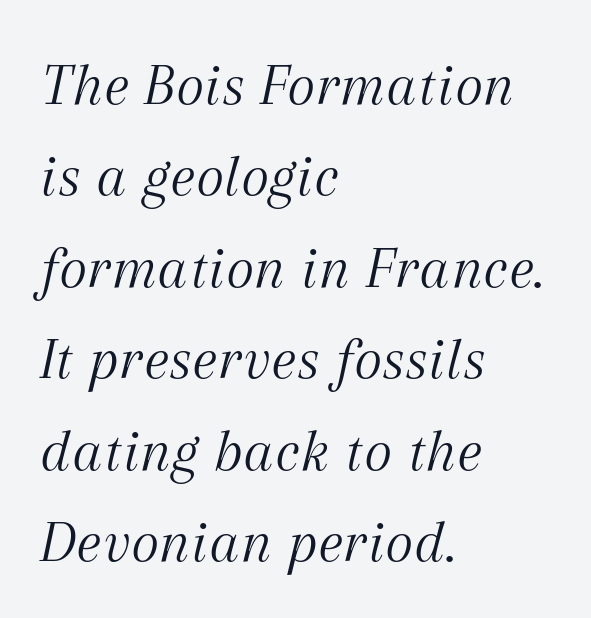
{"serif": "yes", "italic": "yes", "lean": "right", "slant_degrees": 12, "bold": "no", "weight": "light", "width": "normal", "stroke_contrast": "medium", "x_height": "medium", "monospaced": "no", "underline": "no", "align": "left", "line_spacing": "normal", "line_spacing_ratio": 1.5, "letter_spacing": "normal", "letter_spacing_em": 0.0, "glyph_px": 61}
